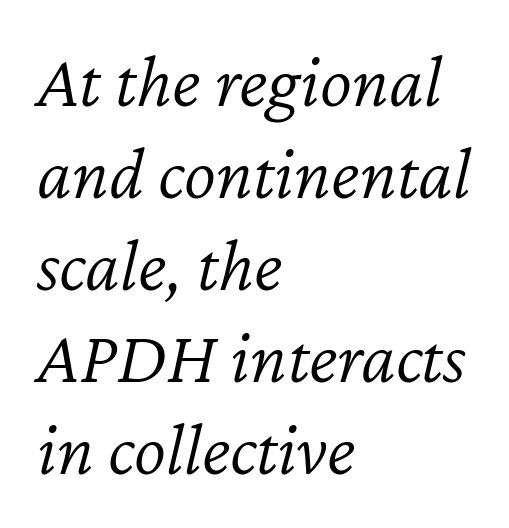
Just letters on the line, the space beneath them empty. Think of a printed novel: that variable character pitch is what you see here. Is the type heavy? It reads as light-to-regular instead. The passage shown leans; its letterforms are oblique.
